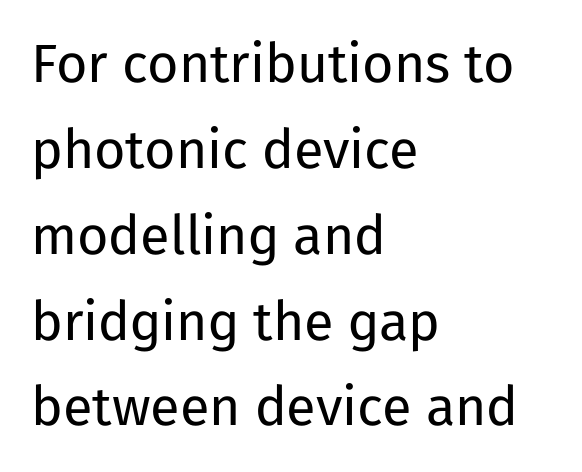
Compared with typical paragraphs, the rows here are spaced about the same. Every stem runs plumb, perpendicular to the baseline. In CSS terms this would be text-align: left. Weight: regular or lighter. Letter spacing: default.
